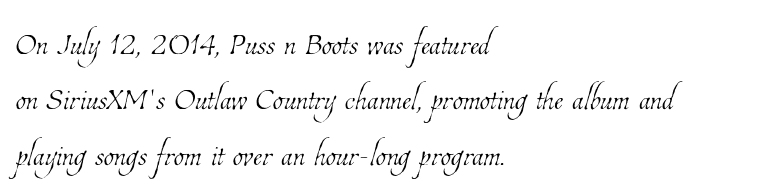
Each letter keeps its own natural width here, so spacing adapts to shape. The typesetter chose a ragged-right arrangement here. The baseline area is clear. Each word holds together tightly as a unit, with standard inter-letter gaps. The strokes carry an ordinary text weight at most. Notice how descenders clear the ascenders below comfortably — that's standard leading.
